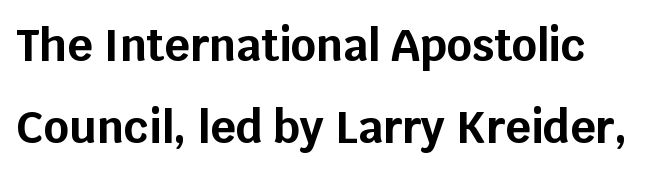
{"serif": "no", "italic": "no", "bold": "yes", "weight": "bold", "width": "normal", "stroke_contrast": "low", "x_height": "large", "monospaced": "no", "underline": "no", "line_spacing_ratio": 1.86, "letter_spacing": "normal", "letter_spacing_em": 0.0, "glyph_px": 44}
